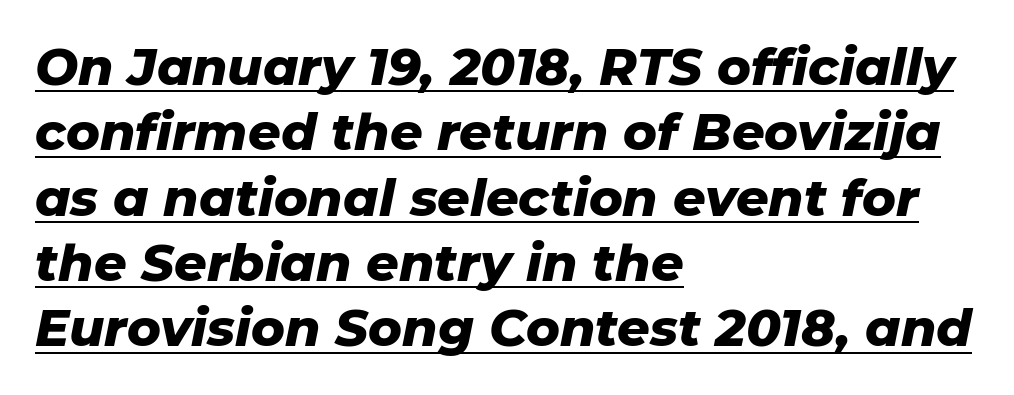
The image shows 51 px heavy type, italic (leaning right); set left-aligned, normal line spacing (1.28x), normal letter spacing, underlined; low stroke contrast and a medium x-height.
